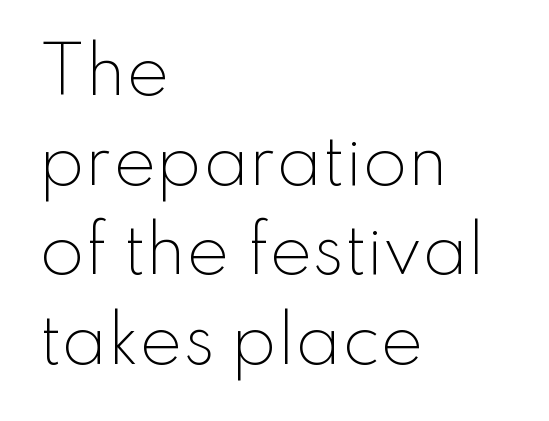
Every character sits straight up, as roman type does. These lines stack with their left ends in a neat column. The letters advance in unequal steps, a hallmark of proportional type. This rendering employs a face without finishing strokes, i.e., a sans-serif. Stems here are at most as thick as an everyday book face. Short note: letters normally spaced.
